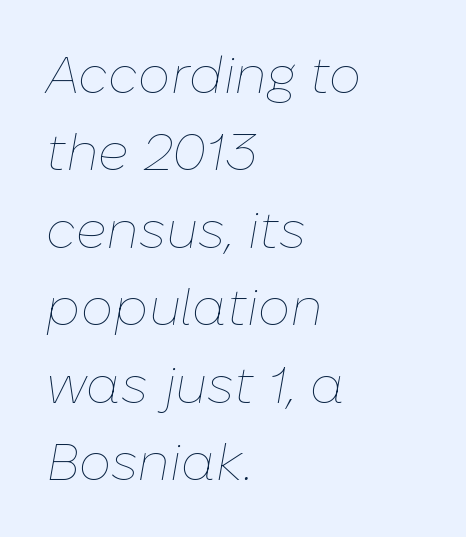
Q: Is the text bold? A: No.
Q: Is the text italic (slanted)? A: Yes, it leans right by about 10 degrees.
Q: Is the text underlined? A: No.
Q: How is the paragraph aligned? A: Left-aligned.
Q: Is the spacing between letters normal or unusually wide? A: Normal.
Q: Is the spacing between lines tight, normal or loose? A: Normal.
Q: Width (condensed, normal, or wide)? A: Normal.
Q: Stroke contrast? A: Low.
Q: x-height? A: Medium.
Q: Monospaced? A: No.
